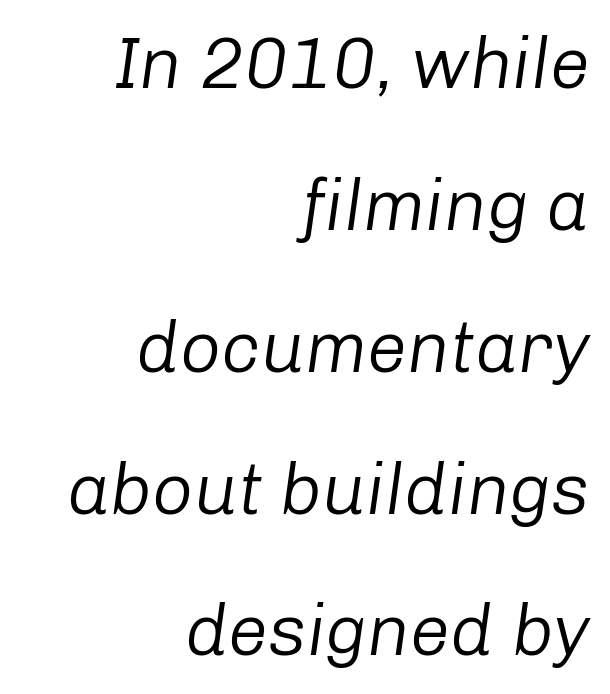
Q: Is the text bold? A: No.
Q: Is the text italic (slanted)? A: Yes, it leans right by about 8 degrees.
Q: Is the text underlined? A: No.
Q: How is the paragraph aligned? A: Right-aligned.
Q: Is the spacing between letters normal or unusually wide? A: Normal.
Q: Is the spacing between lines tight, normal or loose? A: Loose.
Q: Width (condensed, normal, or wide)? A: Normal.
Q: Stroke contrast? A: Low.
Q: x-height? A: Medium.
Q: Monospaced? A: No.
